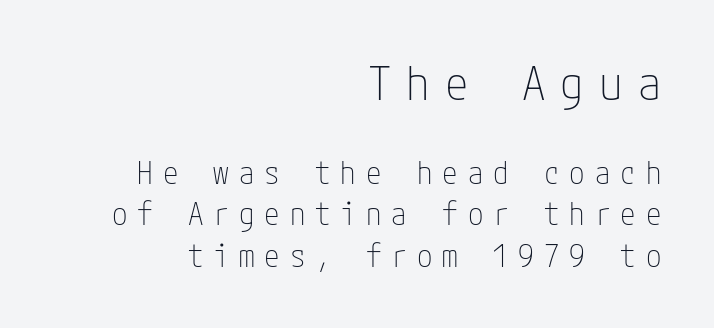
This reads as an unemphasized weight, regular at the heaviest. The zone under the glyphs is completely vacant. Are there feet on the stems? There aren't — it's a sans. Right-aligned paragraph, ragged on the left. Italic? Not at all — the glyphs are vertical.
